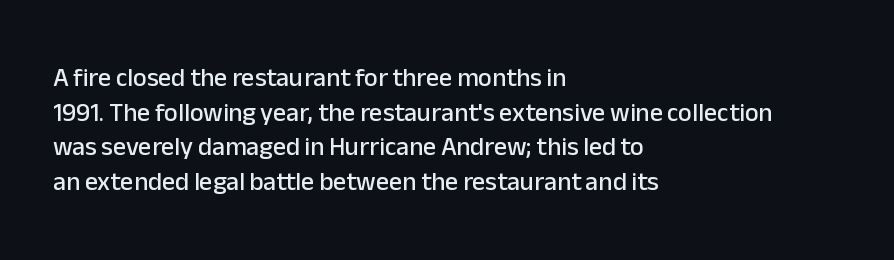
The image shows 26 px text type, upright; set left-aligned, normal line spacing (1.33x), normal letter spacing, not underlined.
